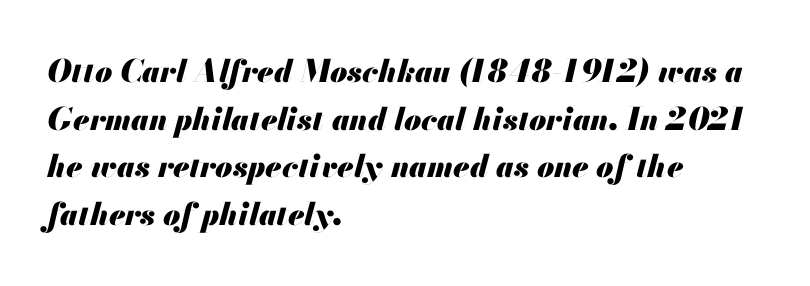
{"italic": "yes", "lean": "right", "slant_degrees": 13, "bold": "yes", "weight": "heavy", "width": "normal", "stroke_contrast": "medium", "x_height": "small", "monospaced": "no", "underline": "no", "align": "left", "line_spacing": "normal", "line_spacing_ratio": 1.54, "letter_spacing": "normal", "letter_spacing_em": 0.0, "glyph_px": 31}
